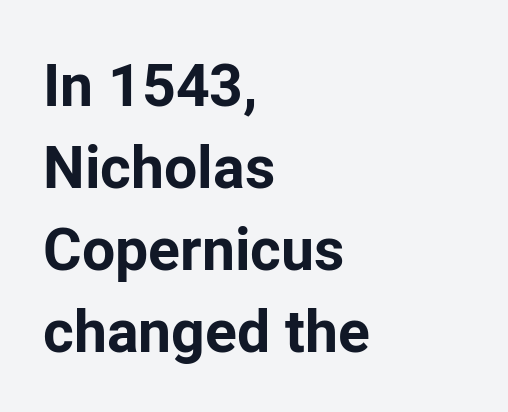
Q: Is the text bold? A: Yes.
Q: Is the text italic (slanted)? A: No, it is upright.
Q: Is the typeface a serif or a sans-serif typeface? A: Sans-serif.
Q: Is the text underlined? A: No.
Q: How is the paragraph aligned? A: Left-aligned.
Q: Is the spacing between letters normal or unusually wide? A: Normal.
Q: Is the spacing between lines tight, normal or loose? A: Normal.
Q: Width (condensed, normal, or wide)? A: Normal.
Q: Stroke contrast? A: Low.
Q: x-height? A: Medium.
Q: Monospaced? A: No.
